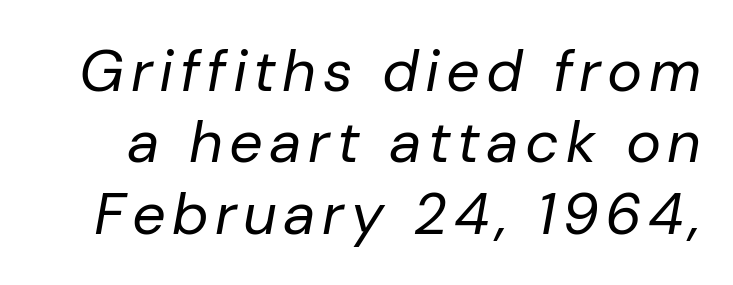
The image shows 59 px regular-weight type, italic (leaning right); set line spacing 1.21x, not underlined; low stroke contrast and a medium x-height.
